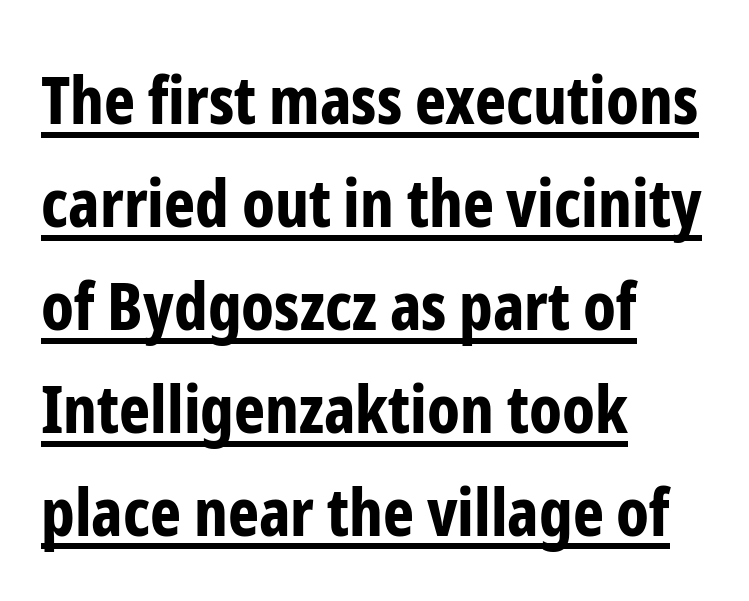
Q: Is the text bold? A: Yes.
Q: Is the text italic (slanted)? A: No, it is upright.
Q: Is the typeface a serif or a sans-serif typeface? A: Sans-serif.
Q: Is the text underlined? A: Yes.
Q: How is the paragraph aligned? A: Left-aligned.
Q: Is the spacing between letters normal or unusually wide? A: Normal.
Q: Is the spacing between lines tight, normal or loose? A: Normal.
Q: Width (condensed, normal, or wide)? A: Condensed.
Q: Stroke contrast? A: Low.
Q: x-height? A: Medium.
Q: Monospaced? A: No.
